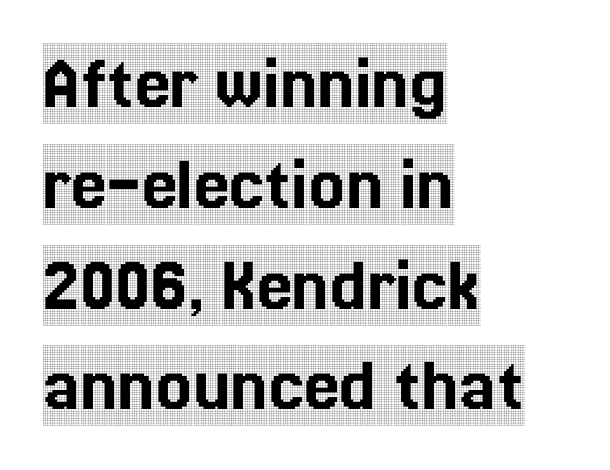
Unmarked baselines from the first word to the last. The lettering holds an erect, upright posture throughout. The characters display serif detailing at their extremities. Standard letterfit; no display-style spreading of the glyphs. In CSS terms this would be text-align: left.
